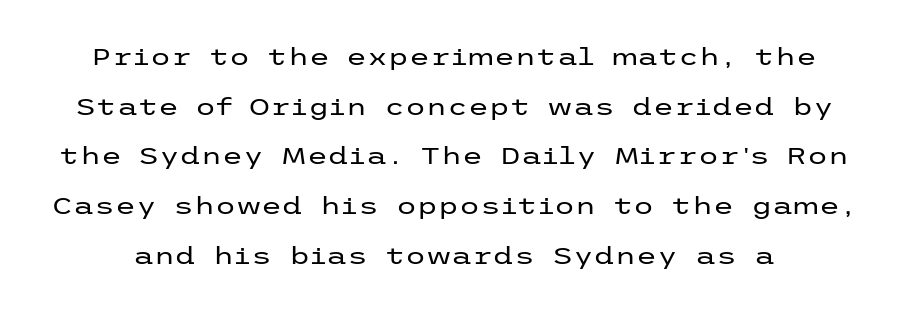
Between one letter and the next there's only the usual sliver of space. Rendered with straight, roman letterforms. The passage shown is not bold in any degree. Notice the wide empty band between every row — that's loose leading.
